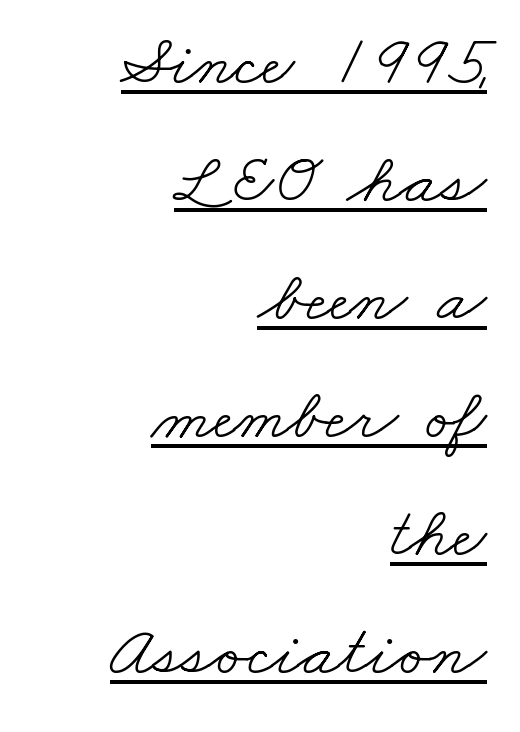
{"serif": "yes", "bold": "no", "weight": "light", "width": "wide", "stroke_contrast": "low", "x_height": "small", "monospaced": "no", "underline": "yes", "align": "right", "line_spacing": "normal", "line_spacing_ratio": 1.64, "letter_spacing": "normal", "letter_spacing_em": 0.0, "glyph_px": 72}
